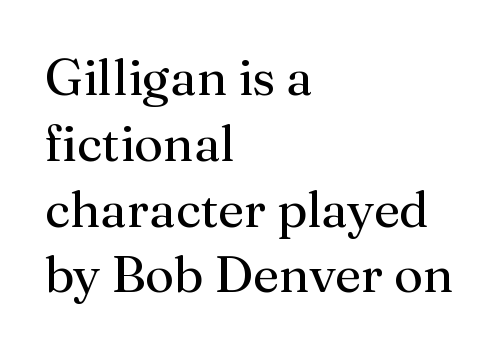
Yep, those are serifs on the letters. This sample uses plain, unmodified letter spacing. The rag falls on the right side of this text block. Unbolded letterforms with no extra heft. Leading: standard. You could not count columns in this text — the font is proportionally spaced.
